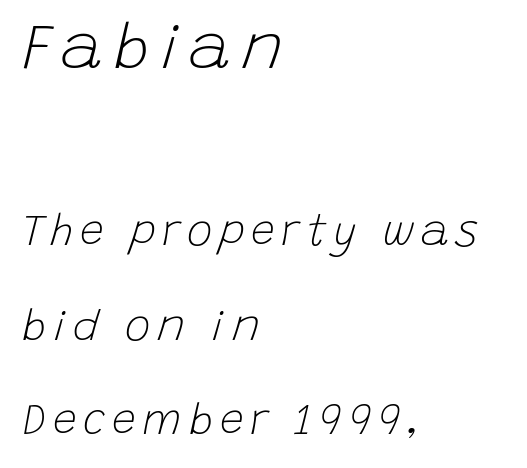
The area under the type is left untouched. The lines are spread far apart with generous leading. Unbolded letterforms with no extra heft. Proportional: the letters do not fall into vertical columns. Short and long lines alike share a common starting point at left.
